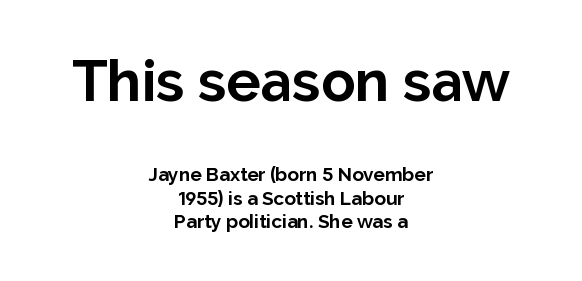
The font's upright variant was chosen for this text. The letters advance in unequal steps, a hallmark of proportional type. The typeface chosen for these lines omits serifs. A bare baseline throughout the passage. Layout note: lines centered.
